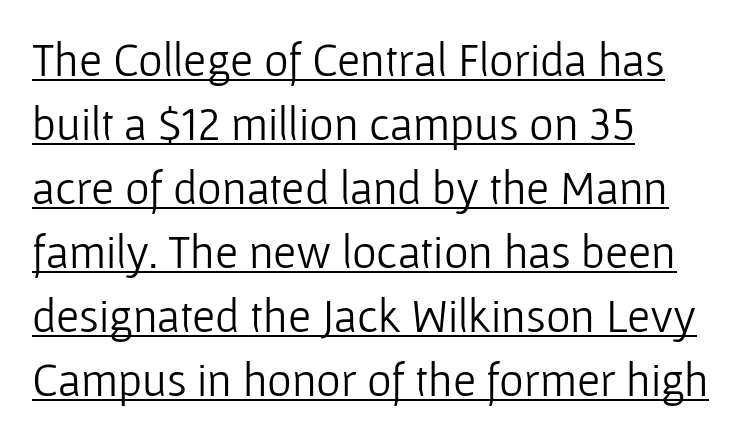
{"serif": "no", "italic": "no", "bold": "no", "weight": "light", "width": "normal", "stroke_contrast": "low", "x_height": "medium", "monospaced": "no", "underline": "yes", "align": "left", "line_spacing": "normal", "line_spacing_ratio": 1.36, "letter_spacing": "normal", "letter_spacing_em": 0.0, "glyph_px": 47}
